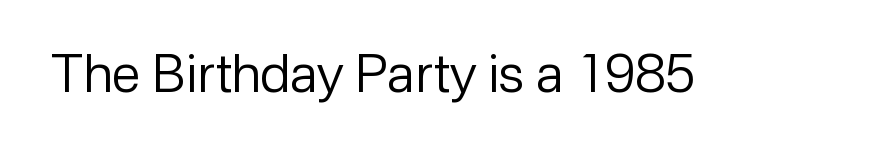
No feet cap the strokes, marking this as sans-serif type. How are the letters spaced? Ordinarily, with no added tracking. Heft: none added — not bold. These lines are rendered in a variable-pitch font.
